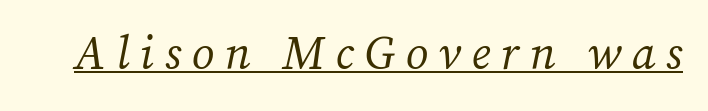
Rendered with sloped, italic letterforms. No chunkiness to these letters — they're not bold. The sample's only ornament is a line tracing under the words. The type family on display is of the serif kind.
